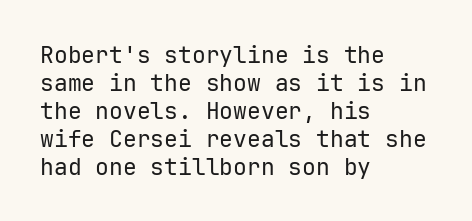
{"italic": "no", "bold": "no", "underline": "no", "align": "left", "line_spacing_ratio": 1.22, "letter_spacing": "normal", "letter_spacing_em": 0.0, "glyph_px": 23}
